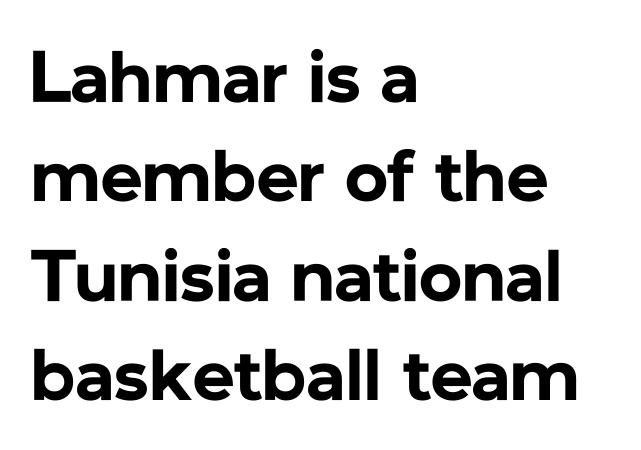
Q: Is the text bold? A: Yes.
Q: Is the text italic (slanted)? A: No, it is upright.
Q: Is the typeface a serif or a sans-serif typeface? A: Sans-serif.
Q: Is the text underlined? A: No.
Q: How is the paragraph aligned? A: Left-aligned.
Q: Is the spacing between letters normal or unusually wide? A: Normal.
Q: Is the spacing between lines tight, normal or loose? A: Normal.
Q: Width (condensed, normal, or wide)? A: Normal.
Q: Stroke contrast? A: Low.
Q: x-height? A: Medium.
Q: Monospaced? A: No.
